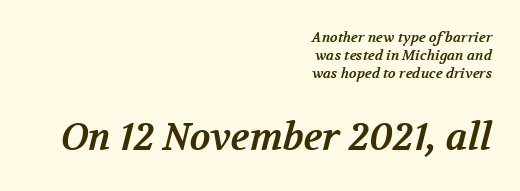
{"serif": "yes", "bold": "yes", "weight": "bold", "width": "normal", "stroke_contrast": "medium", "x_height": "medium", "monospaced": "no", "underline": "no", "align": "right", "line_spacing": "normal", "line_spacing_ratio": 1.29, "letter_spacing": "normal", "letter_spacing_em": 0.0, "larger_block": "second", "size_ratio": 2.71, "glyph_px": 38}
